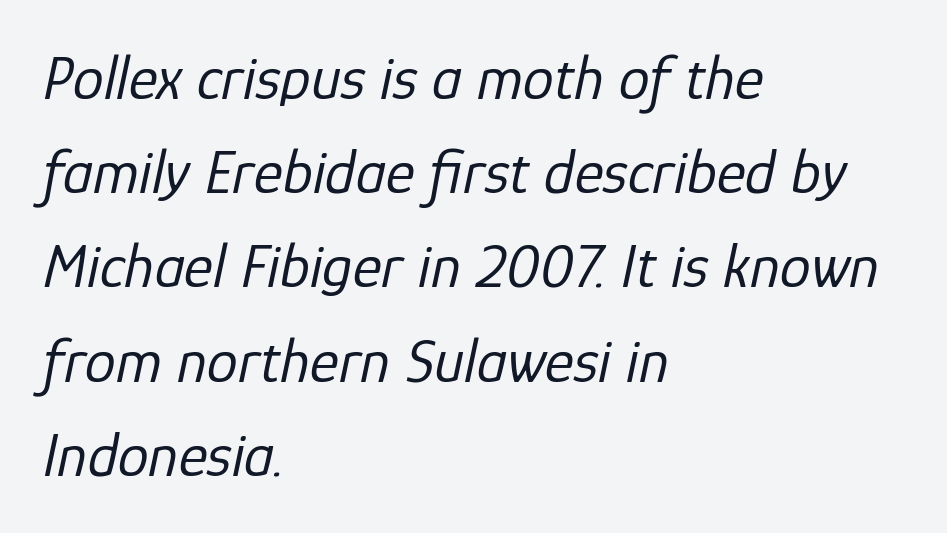
{"italic": "yes", "lean": "right", "slant_degrees": 12, "bold": "no", "weight": "regular", "width": "normal", "stroke_contrast": "low", "x_height": "medium", "monospaced": "no", "underline": "no", "align": "left", "line_spacing": "normal", "line_spacing_ratio": 1.52, "letter_spacing": "normal", "letter_spacing_em": 0.0, "glyph_px": 62}
